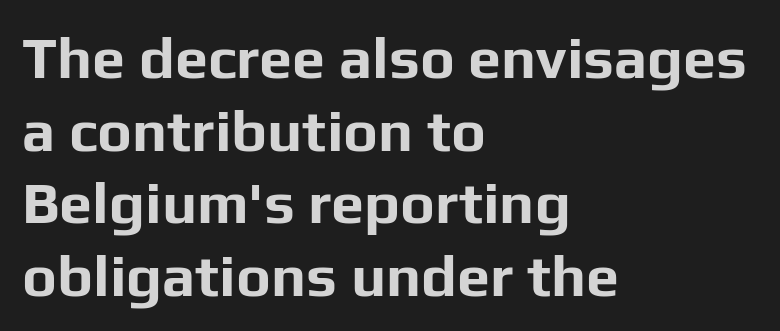
Q: Is the text bold? A: Yes.
Q: Is the text italic (slanted)? A: No, it is upright.
Q: Is the typeface a serif or a sans-serif typeface? A: Sans-serif.
Q: Is the text underlined? A: No.
Q: How is the paragraph aligned? A: Left-aligned.
Q: Is the spacing between letters normal or unusually wide? A: Normal.
Q: Width (condensed, normal, or wide)? A: Normal.
Q: Stroke contrast? A: Low.
Q: x-height? A: Medium.
Q: Monospaced? A: No.
